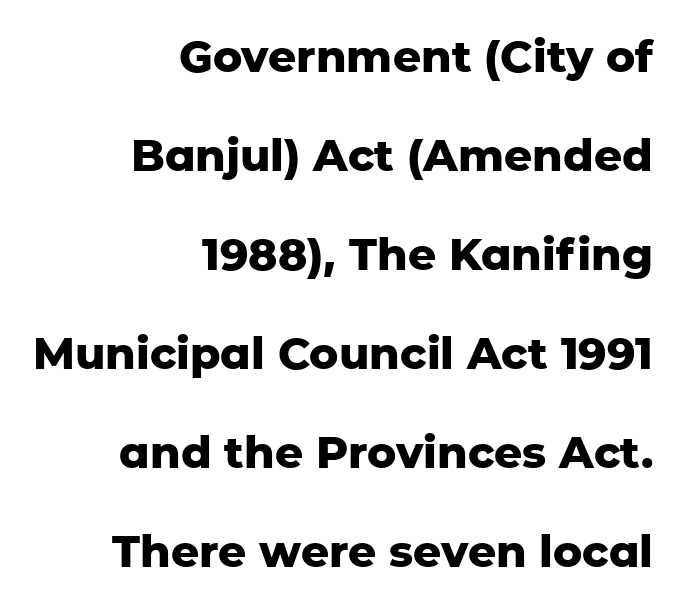
Look at the stroke-to-counter ratio: heavy, a bold. Unmarked baselines from the first word to the last. Style check: upright. The rendering uses a large line-height, opening up the rows. You could not count columns in this text — the font is proportionally spaced.
